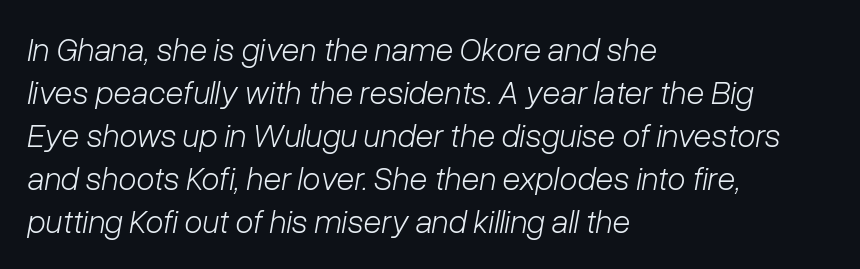
{"italic": "yes", "lean": "right", "slant_degrees": 10, "bold": "no", "weight": "light", "width": "normal", "stroke_contrast": "low", "x_height": "medium", "monospaced": "no", "underline": "no", "align": "left", "line_spacing": "normal", "line_spacing_ratio": 1.3, "letter_spacing": "normal", "letter_spacing_em": 0.0, "glyph_px": 33}
